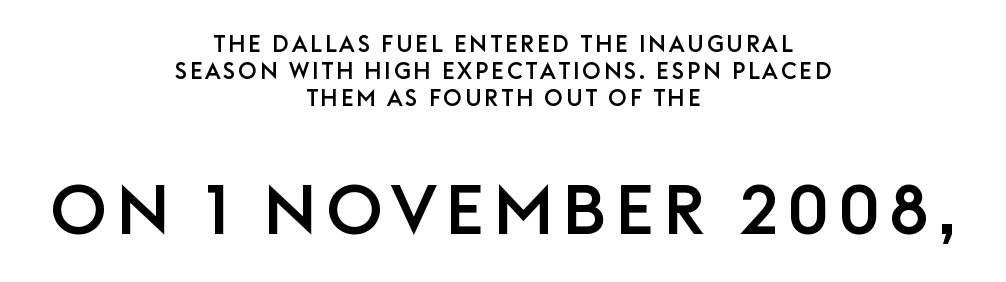
{"serif": "no", "italic": "no", "width": "normal", "stroke_contrast": "low", "x_height": "large", "monospaced": "no", "underline": "no", "align": "center", "line_spacing_ratio": 1.17, "larger_block": "second", "size_ratio": 3.04, "glyph_px": 70}
